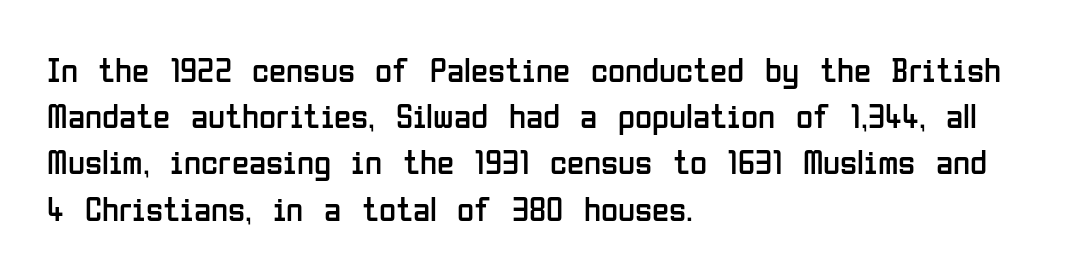
The image shows 35 px regular-weight, condensed sans-serif type, upright; set left-aligned, normal line spacing (1.32x), normal letter spacing, not underlined; low stroke contrast and a medium x-height.
